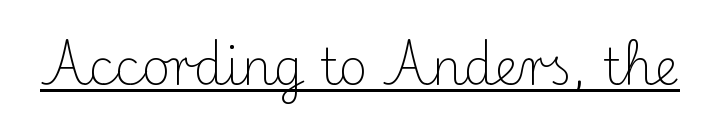
The text was rendered using a seriffed face with decorative stroke endings. Do the characters align in a grid? No, the font is proportional. A typesetter would mark this as roman, not italic. The rendering keeps characters at their native spacing. This is not heavy type; no bold has been used. Does a line run under the words? Yes, clearly.
